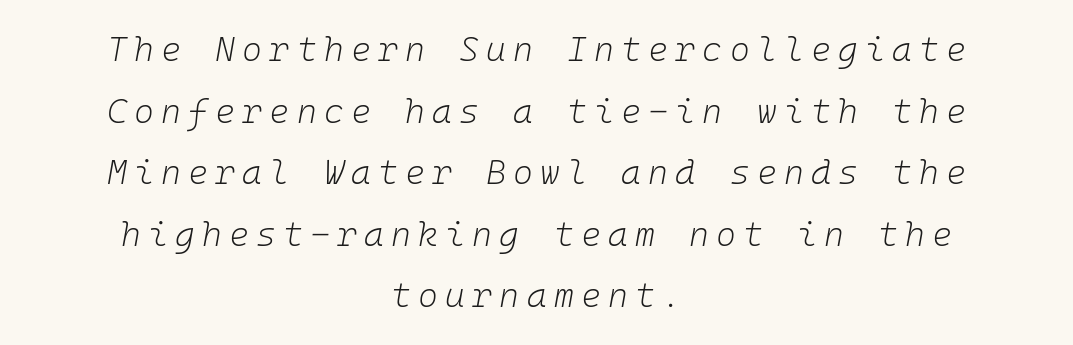
Q: Is the text bold? A: No.
Q: Is the text italic (slanted)? A: Yes, it leans right by about 10 degrees.
Q: Is the text underlined? A: No.
Q: How is the paragraph aligned? A: Centered.
Q: Is the spacing between letters normal or unusually wide? A: Unusually wide.
Q: Width (condensed, normal, or wide)? A: Normal.
Q: Stroke contrast? A: Low.
Q: x-height? A: Medium.
Q: Monospaced? A: Yes.
